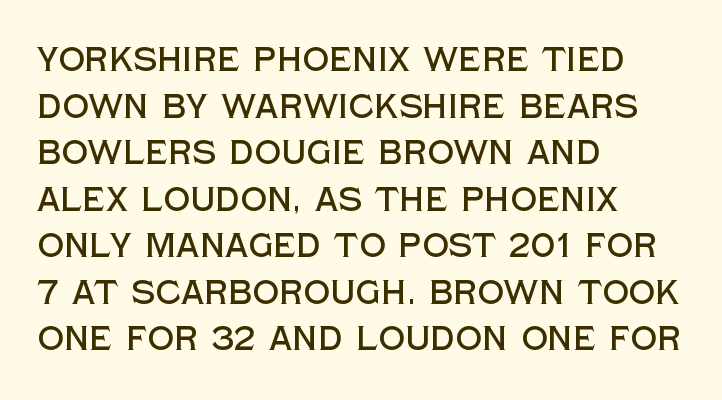
{"serif": "no", "italic": "no", "width": "normal", "x_height": "large", "monospaced": "no", "underline": "no", "align": "left", "line_spacing": "normal", "line_spacing_ratio": 1.41, "letter_spacing": "normal", "letter_spacing_em": 0.0, "glyph_px": 33}
